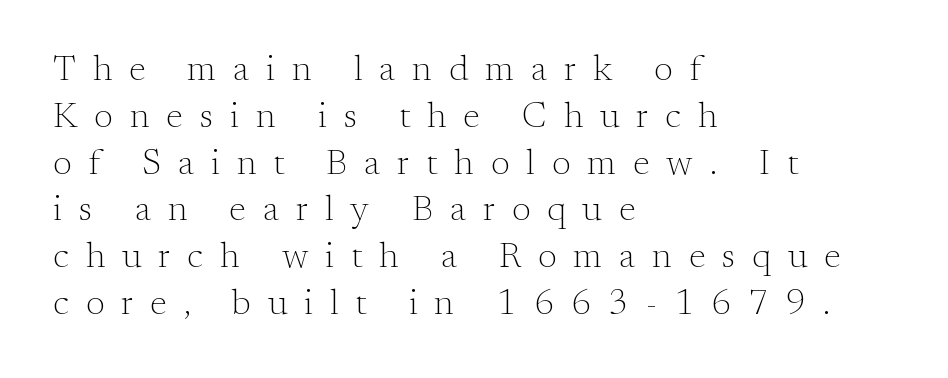
Q: Is the text bold? A: No.
Q: Is the text italic (slanted)? A: No, it is upright.
Q: Is the typeface a serif or a sans-serif typeface? A: Serif.
Q: Is the text underlined? A: No.
Q: How is the paragraph aligned? A: Left-aligned.
Q: Is the spacing between letters normal or unusually wide? A: Unusually wide.
Q: Is the spacing between lines tight, normal or loose? A: Normal.
Q: Width (condensed, normal, or wide)? A: Normal.
Q: Stroke contrast? A: Medium.
Q: x-height? A: Small.
Q: Monospaced? A: No.
